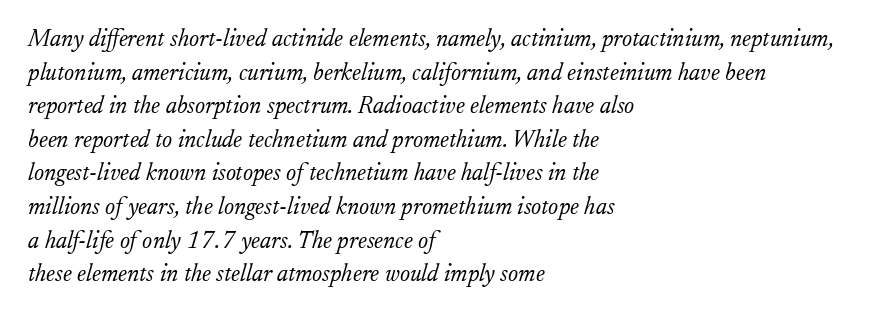
The image shows 24 px text type, italic (leaning right); set left-aligned, normal line spacing (1.4x), normal letter spacing, not underlined.
